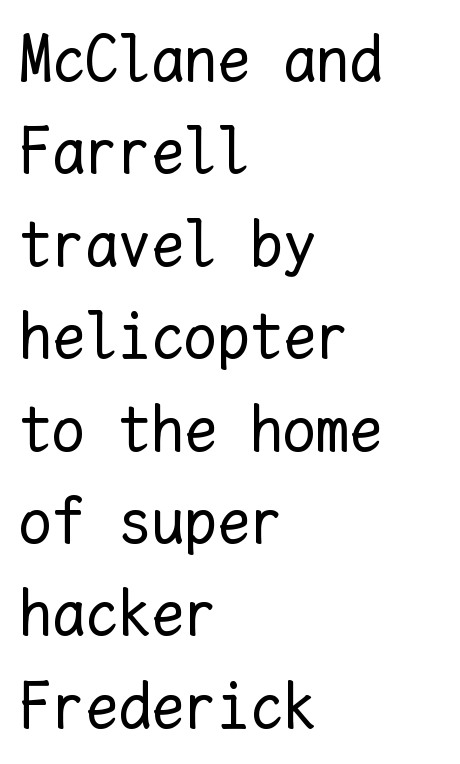
{"italic": "no", "bold": "no", "weight": "regular", "width": "normal", "stroke_contrast": "low", "x_height": "medium", "monospaced": "yes", "underline": "no", "align": "left", "line_spacing": "normal", "line_spacing_ratio": 1.4, "letter_spacing": "normal", "letter_spacing_em": 0.0, "glyph_px": 66}
